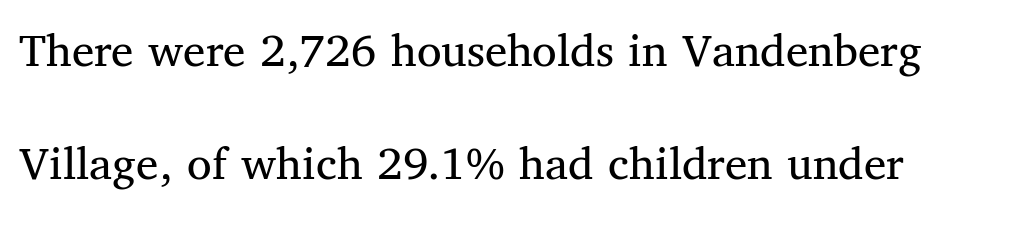
Underline: absent. Unlike italic type, these characters show no tilt at all. The designer went with a serif here, giving each stem small feet. Default kerning and tracking; the words read as compact shapes. You could not count columns in this text — the font is proportionally spaced. The weight would be labelled regular, book, light, or lighter still.
